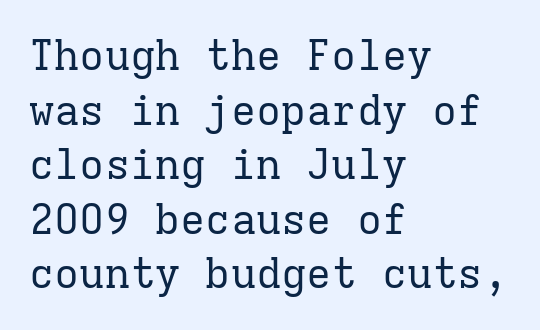
The image shows 42 px regular-weight serif type, upright, monospaced; set left-aligned, normal line spacing (1.3x), normal letter spacing, not underlined; low stroke contrast and a medium x-height.
